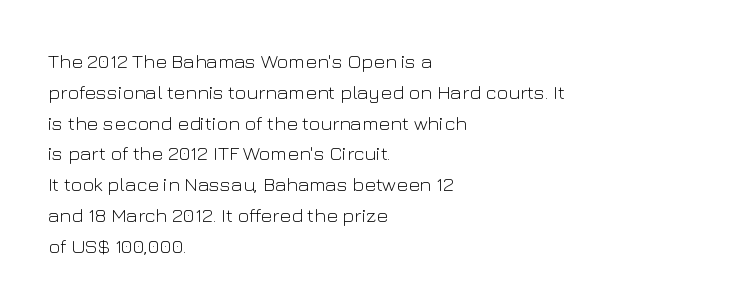
Unmarked baselines from the first word to the last. Between one letter and the next there's only the usual sliver of space. Left-aligned paragraph, ragged on the right. Compared with typical paragraphs, the rows here are spaced about the same. It's the straight-up-and-down kind of type.
